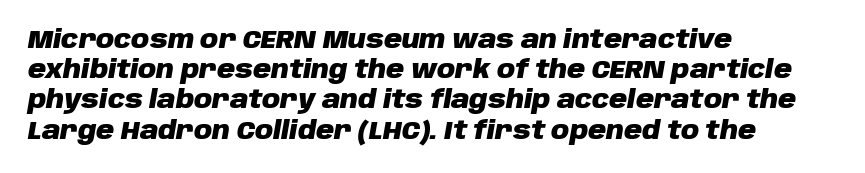
Q: Is the text bold? A: Yes.
Q: Is the text italic (slanted)? A: Yes, it leans right by about 10 degrees.
Q: Is the text underlined? A: No.
Q: How is the paragraph aligned? A: Left-aligned.
Q: Is the spacing between letters normal or unusually wide? A: Normal.
